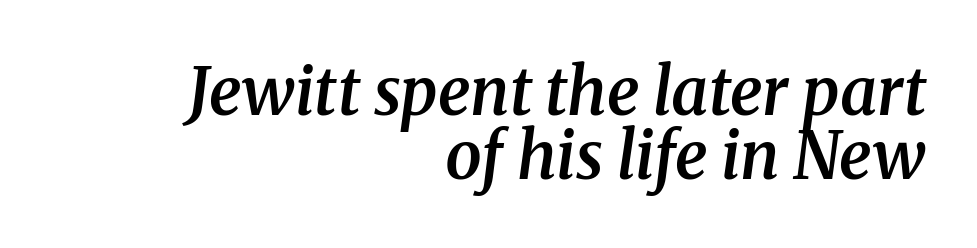
Heft: intermediate — a semibold. The vertical gap from one line to the next is small. Only glyphs here, with clear space below each row. Standard letterfit; no display-style spreading of the glyphs.
